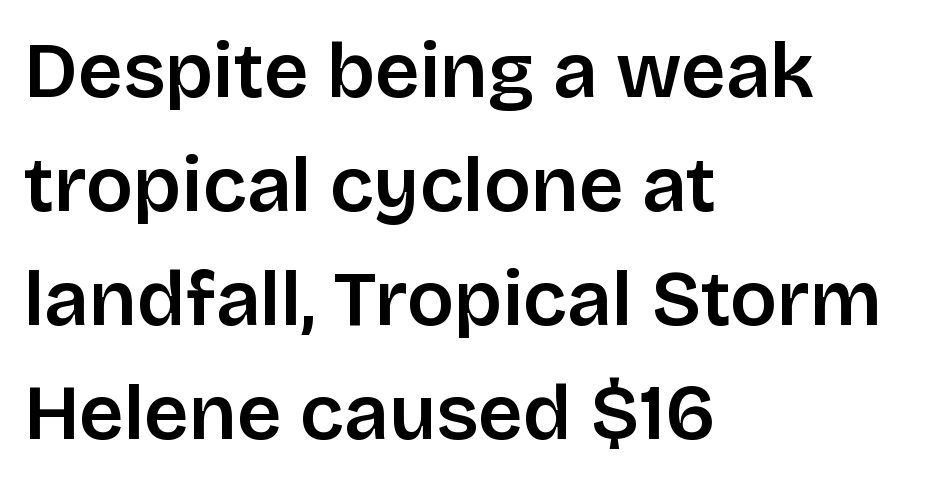
{"serif": "no", "italic": "no", "width": "normal", "stroke_contrast": "low", "x_height": "large", "monospaced": "no", "underline": "no", "align": "left", "line_spacing": "normal", "line_spacing_ratio": 1.46, "letter_spacing": "normal", "letter_spacing_em": 0.0, "glyph_px": 78}
